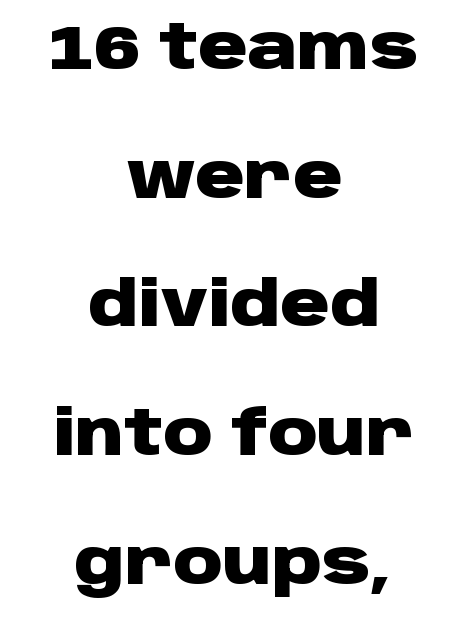
{"serif": "no", "italic": "no", "bold": "yes", "weight": "heavy", "width": "wide", "stroke_contrast": "low", "x_height": "large", "monospaced": "no", "underline": "no", "align": "center", "line_spacing": "loose", "line_spacing_ratio": 2.11, "letter_spacing": "normal", "letter_spacing_em": 0.0, "glyph_px": 61}
